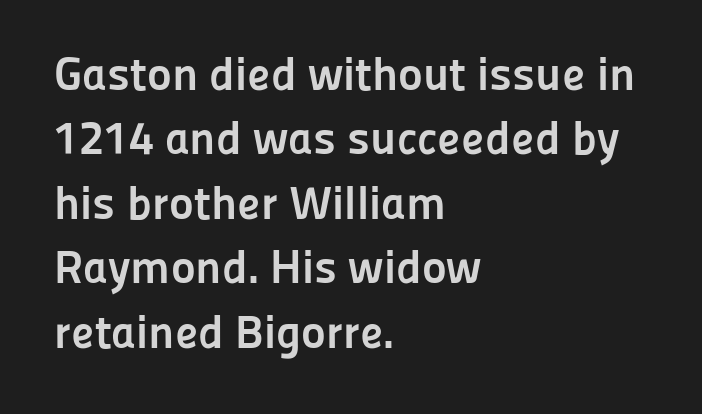
The image shows 47 px semibold sans-serif type, upright; set left-aligned, normal line spacing (1.37x), normal letter spacing, not underlined; low stroke contrast and a medium x-height.
